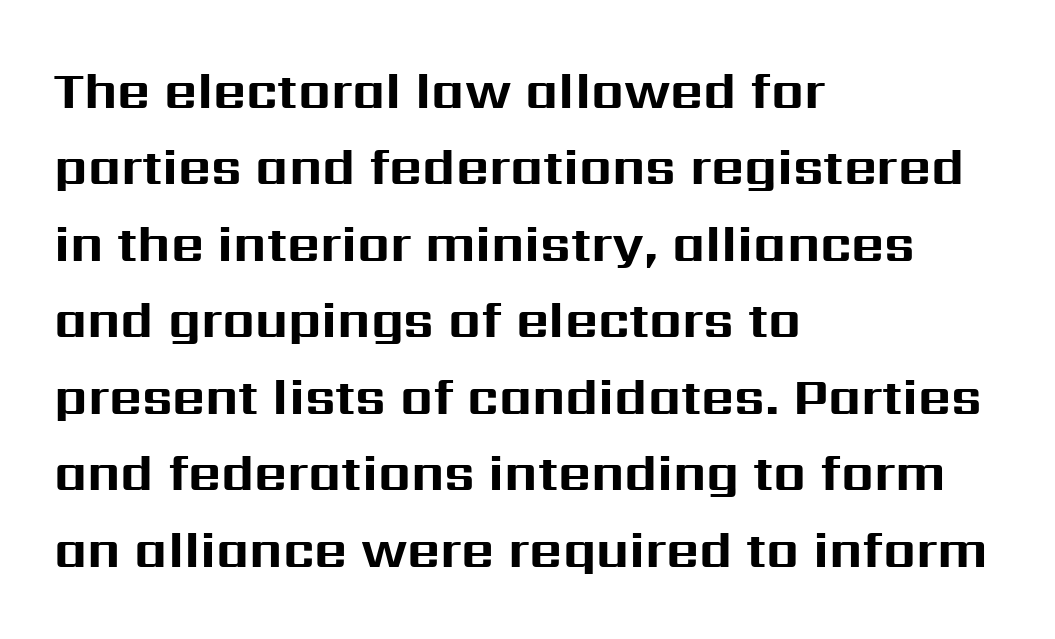
Only glyphs here, with clear space below each row. Every row of glyphs begins at an identical x-position on the left. These lines keep a tight, regular rhythm from letter to letter. A dark, heavy texture on the line: the type is bold. Classification — sans serif. Each letter keeps its own natural width here, so spacing adapts to shape.
